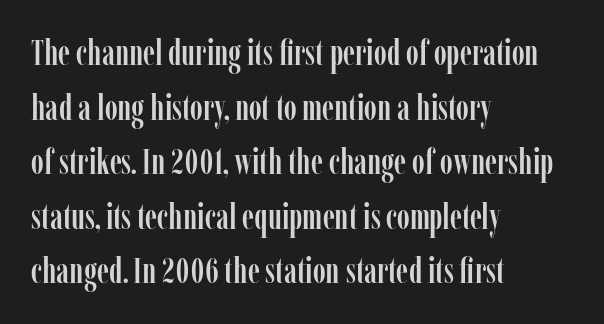
{"serif": "yes", "italic": "no", "width": "condensed", "stroke_contrast": "low", "x_height": "medium", "monospaced": "no", "underline": "no", "align": "left", "line_spacing": "normal", "line_spacing_ratio": 1.56, "letter_spacing": "normal", "letter_spacing_em": 0.0, "glyph_px": 35}
